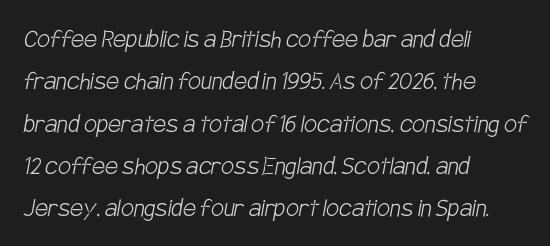
{"serif": "no", "bold": "no", "weight": "light", "width": "condensed", "stroke_contrast": "low", "x_height": "large", "monospaced": "no", "underline": "no", "align": "left", "line_spacing": "normal", "line_spacing_ratio": 1.46, "letter_spacing": "normal", "letter_spacing_em": 0.0, "glyph_px": 29}
